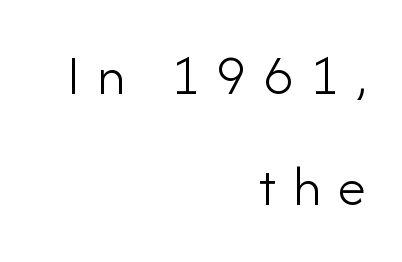
Q: Is the text bold? A: No.
Q: Is the text italic (slanted)? A: No, it is upright.
Q: Is the typeface a serif or a sans-serif typeface? A: Sans-serif.
Q: Is the text underlined? A: No.
Q: How is the paragraph aligned? A: Right-aligned.
Q: Is the spacing between letters normal or unusually wide? A: Unusually wide.
Q: Is the spacing between lines tight, normal or loose? A: Loose.
Q: Width (condensed, normal, or wide)? A: Normal.
Q: Stroke contrast? A: Low.
Q: x-height? A: Small.
Q: Monospaced? A: No.
